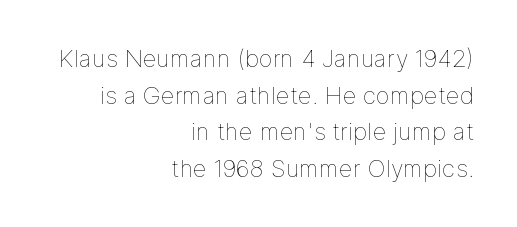
{"italic": "no", "bold": "no", "underline": "no", "align": "right", "line_spacing": "normal", "line_spacing_ratio": 1.53, "letter_spacing": "normal", "letter_spacing_em": 0.0, "glyph_px": 24}
